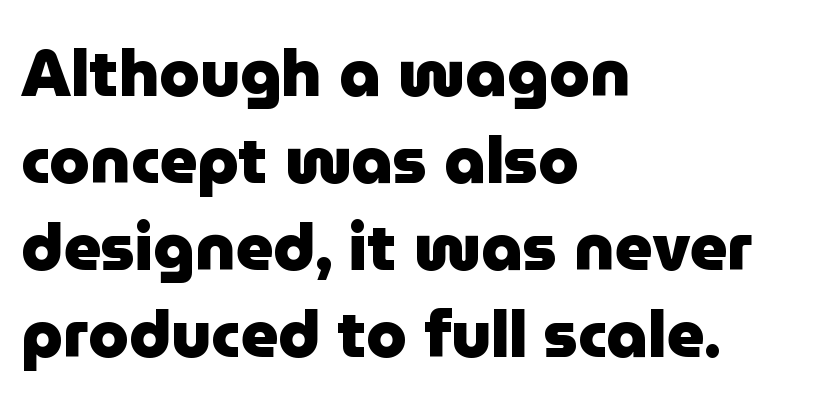
{"serif": "no", "italic": "no", "bold": "yes", "weight": "heavy", "width": "normal", "stroke_contrast": "low", "x_height": "medium", "monospaced": "no", "underline": "no", "align": "left", "line_spacing": "normal", "line_spacing_ratio": 1.34, "letter_spacing": "normal", "letter_spacing_em": 0.0, "glyph_px": 65}
